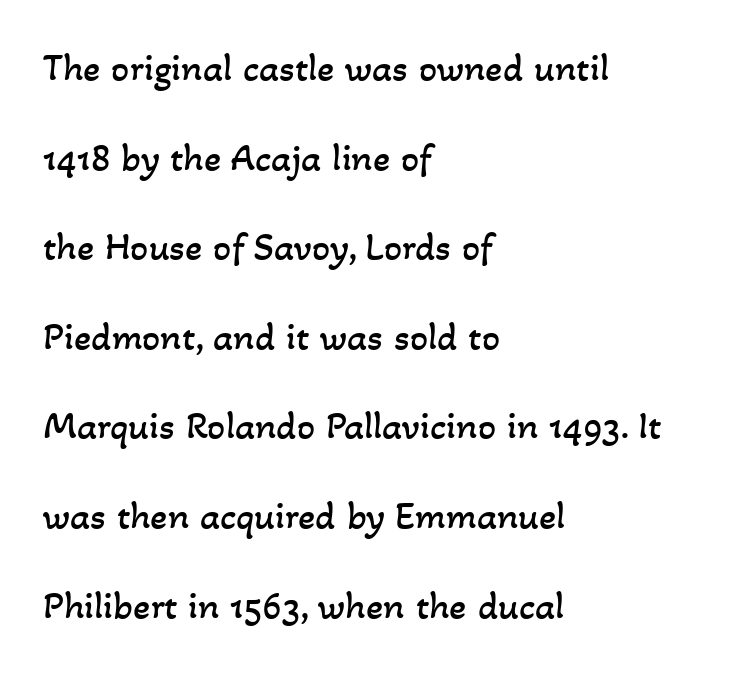
{"bold": "no", "weight": "regular", "width": "normal", "stroke_contrast": "low", "x_height": "small", "monospaced": "no", "underline": "no", "align": "left", "line_spacing": "loose", "line_spacing_ratio": 2.24, "letter_spacing": "normal", "letter_spacing_em": 0.0, "glyph_px": 40}
